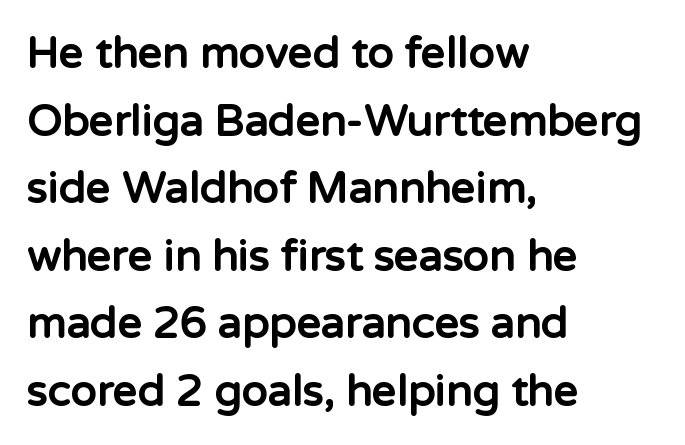
{"serif": "no", "italic": "no", "bold": "yes", "weight": "bold", "width": "normal", "stroke_contrast": "low", "x_height": "medium", "monospaced": "no", "underline": "no", "align": "left", "line_spacing": "normal", "line_spacing_ratio": 1.57, "letter_spacing": "normal", "letter_spacing_em": 0.0, "glyph_px": 43}
